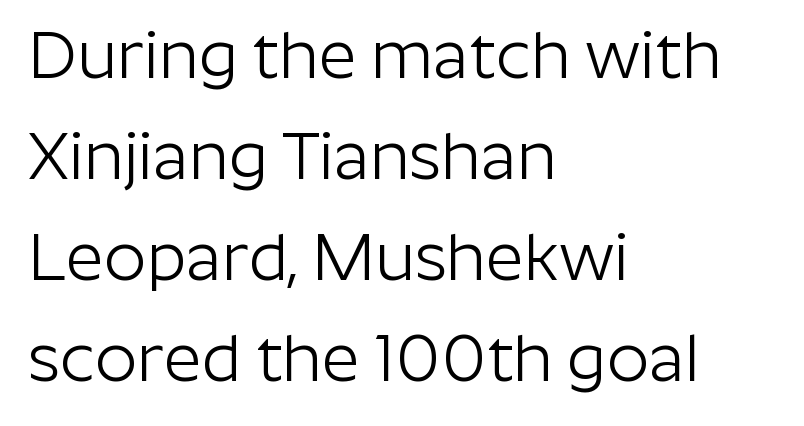
{"serif": "no", "italic": "no", "bold": "no", "weight": "light", "width": "normal", "stroke_contrast": "low", "x_height": "medium", "monospaced": "no", "underline": "no", "align": "left", "line_spacing": "normal", "line_spacing_ratio": 1.53, "letter_spacing": "normal", "letter_spacing_em": 0.0, "glyph_px": 66}
